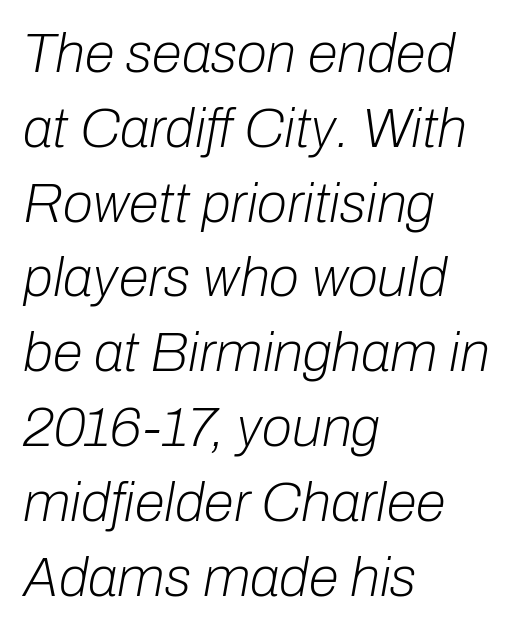
The image shows 55 px light type, italic (leaning right); set left-aligned, normal line spacing (1.36x), normal letter spacing, not underlined; low stroke contrast and a medium x-height.
